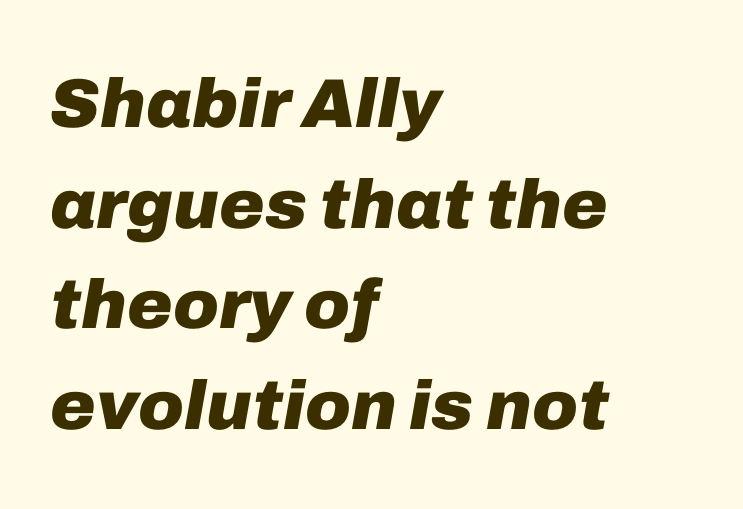
The strokes are fattened all the way to bold. No extra tracking has been applied to these lines. Compared with ordinary roman type, these characters are visibly tilted. A typesetter would call this proportional, since set widths differ per character. Regarding leading, the lines here are spaced in the standard way. Bare-footed words on every line.
